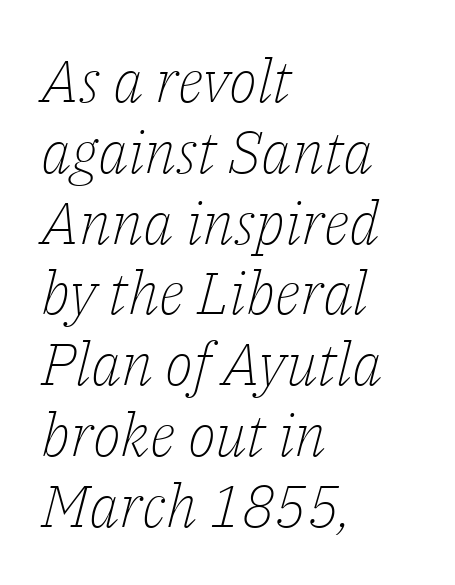
{"serif": "yes", "italic": "yes", "lean": "right", "slant_degrees": 14, "bold": "no", "weight": "light", "width": "normal", "stroke_contrast": "low", "x_height": "medium", "monospaced": "no", "underline": "no", "align": "left", "line_spacing_ratio": 1.2, "letter_spacing": "normal", "letter_spacing_em": 0.0, "glyph_px": 59}
